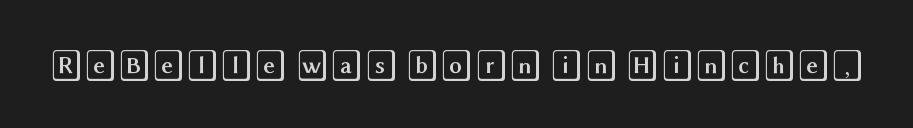
The letters stand straight up with perfectly vertical stems. This rendering leaves character spacing at its baseline value. Check under the words: just untouched page.
